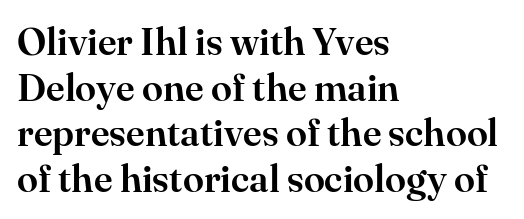
Q: Is the text italic (slanted)? A: No, it is upright.
Q: Is the typeface a serif or a sans-serif typeface? A: Serif.
Q: Is the text underlined? A: No.
Q: How is the paragraph aligned? A: Left-aligned.
Q: Is the spacing between letters normal or unusually wide? A: Normal.
Q: Width (condensed, normal, or wide)? A: Normal.
Q: Stroke contrast? A: High.
Q: x-height? A: Small.
Q: Monospaced? A: No.
